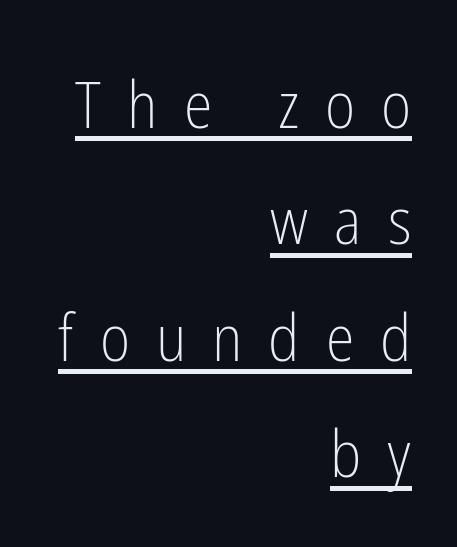
{"serif": "no", "italic": "no", "bold": "no", "weight": "light", "width": "condensed", "stroke_contrast": "low", "x_height": "medium", "monospaced": "no", "underline": "yes", "align": "right", "line_spacing_ratio": 1.79, "letter_spacing": "wide", "letter_spacing_em": 0.4, "glyph_px": 65}
